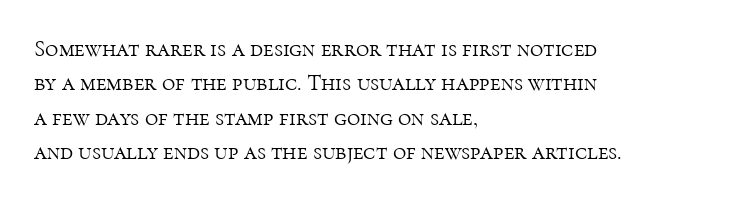
The image shows 23 px text type, upright; set left-aligned, normal line spacing (1.49x), normal letter spacing, not underlined.
